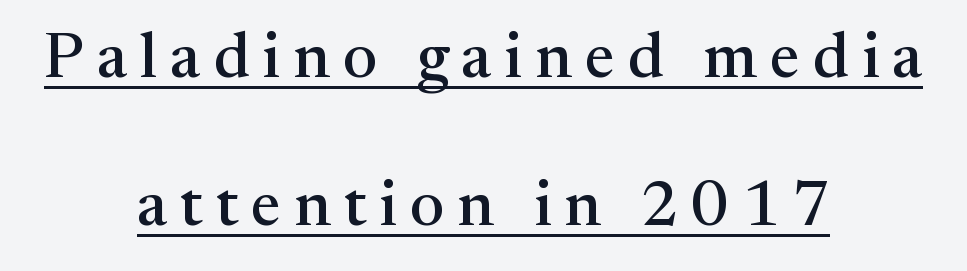
{"serif": "yes", "italic": "no", "width": "normal", "stroke_contrast": "medium", "x_height": "medium", "monospaced": "no", "underline": "yes", "align": "center", "line_spacing": "loose", "line_spacing_ratio": 2.31, "letter_spacing": "wide", "letter_spacing_em": 0.2, "glyph_px": 64}
